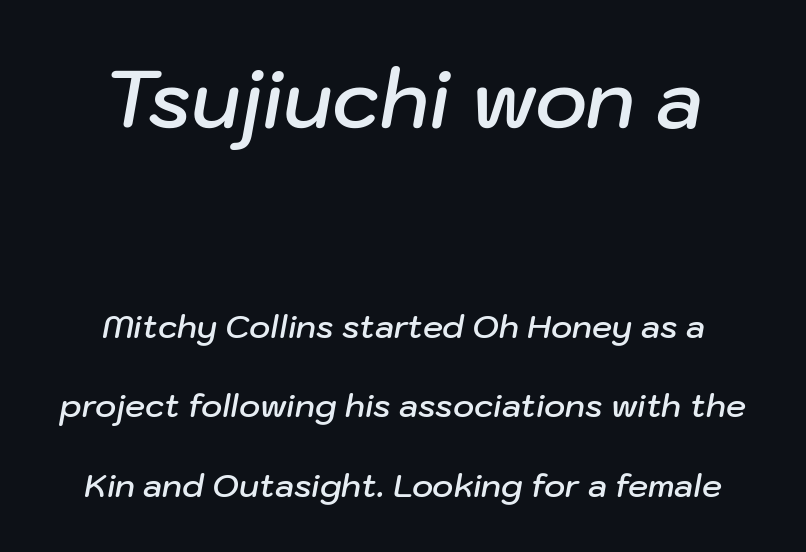
{"italic": "yes", "lean": "right", "slant_degrees": 10, "bold": "semi", "weight": "semibold", "width": "normal", "stroke_contrast": "low", "x_height": "medium", "monospaced": "no", "underline": "no", "align": "center", "line_spacing": "loose", "line_spacing_ratio": 2.48, "letter_spacing": "normal", "letter_spacing_em": 0.0, "larger_block": "first", "size_ratio": 2.47, "glyph_px": 79}
